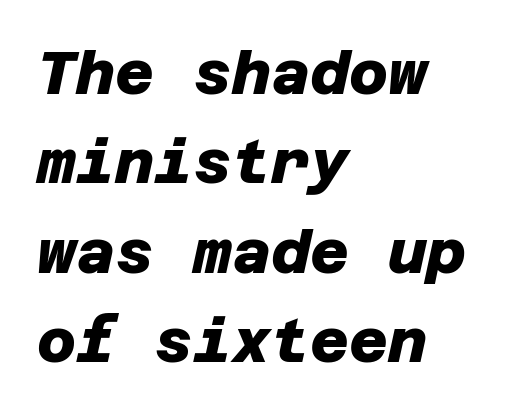
The passage shown has conventional tracking throughout. Horizontally, the lines are justified to the leading edge only. The strokes are fattened all the way to bold. Descenders are the only things crossing below the line. The leading is moderate, giving the passage an even texture.
